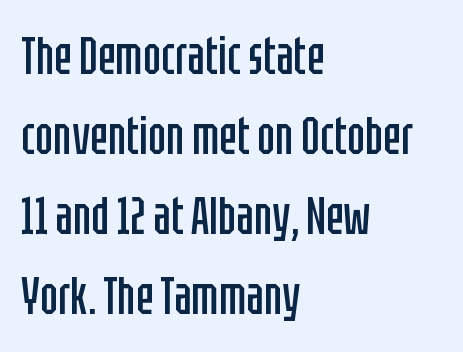
Q: Is the text bold? A: No.
Q: Is the text italic (slanted)? A: No, it is upright.
Q: Is the typeface a serif or a sans-serif typeface? A: Sans-serif.
Q: Is the text underlined? A: No.
Q: How is the paragraph aligned? A: Left-aligned.
Q: Is the spacing between letters normal or unusually wide? A: Normal.
Q: Is the spacing between lines tight, normal or loose? A: Normal.
Q: Width (condensed, normal, or wide)? A: Condensed.
Q: Stroke contrast? A: Low.
Q: x-height? A: Large.
Q: Monospaced? A: No.
